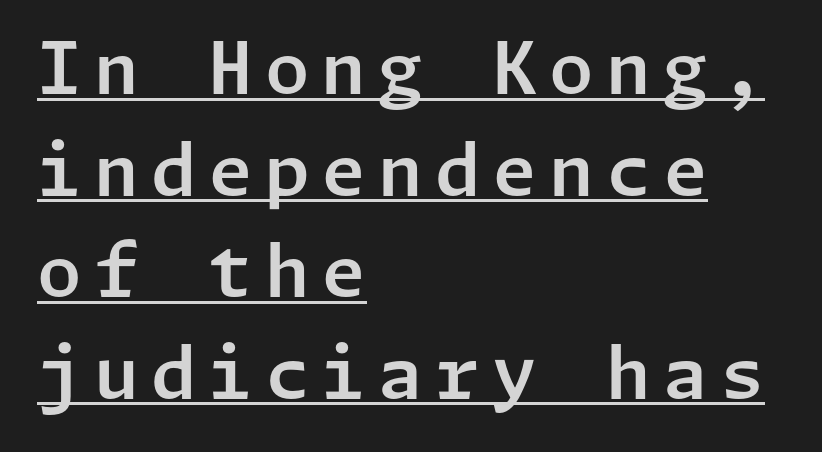
Glance below the letters and you will spot a drawn line. One-word summary of the alignment: left. Posture: upright roman. Evenly set lines give the paragraph a standard silhouette.
